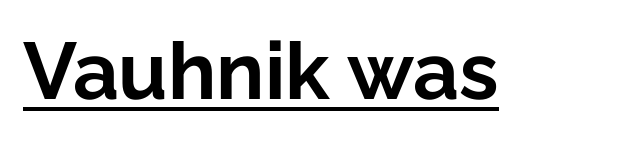
{"serif": "no", "italic": "no", "bold": "yes", "weight": "bold", "width": "normal", "stroke_contrast": "low", "x_height": "medium", "monospaced": "no", "underline": "yes", "letter_spacing": "normal", "letter_spacing_em": 0.0, "glyph_px": 80}
